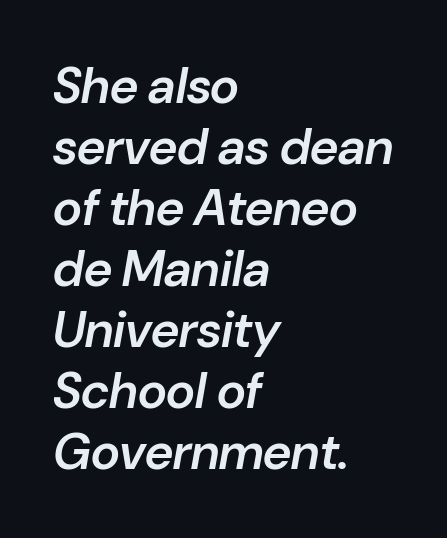
The baseline area is clear. Reading down the block, your eye returns to a fixed left position each line. Quick note: italic. Spacing verdict: proportional, widths tailored to each character.
